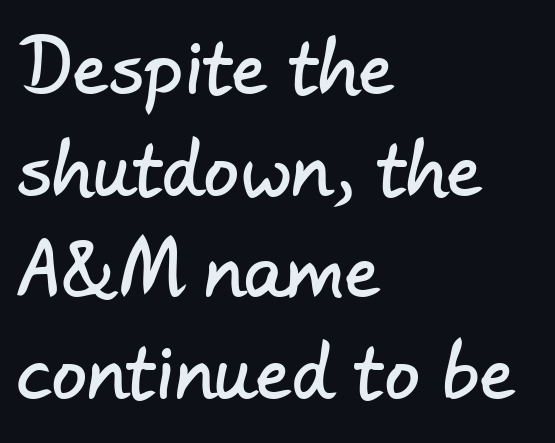
{"serif": "no", "width": "normal", "stroke_contrast": "low", "x_height": "small", "monospaced": "no", "underline": "no", "align": "left", "line_spacing": "normal", "line_spacing_ratio": 1.43, "letter_spacing": "normal", "letter_spacing_em": 0.0, "glyph_px": 71}
